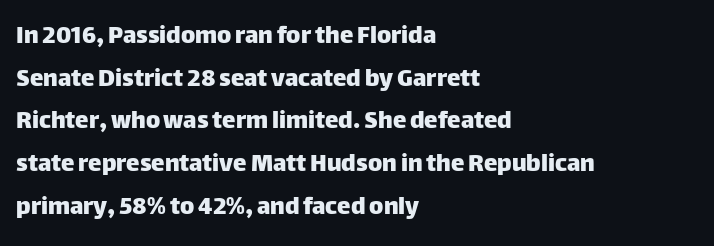
{"italic": "no", "underline": "no", "align": "left", "line_spacing": "normal", "line_spacing_ratio": 1.58, "letter_spacing": "normal", "letter_spacing_em": 0.0, "glyph_px": 27}
